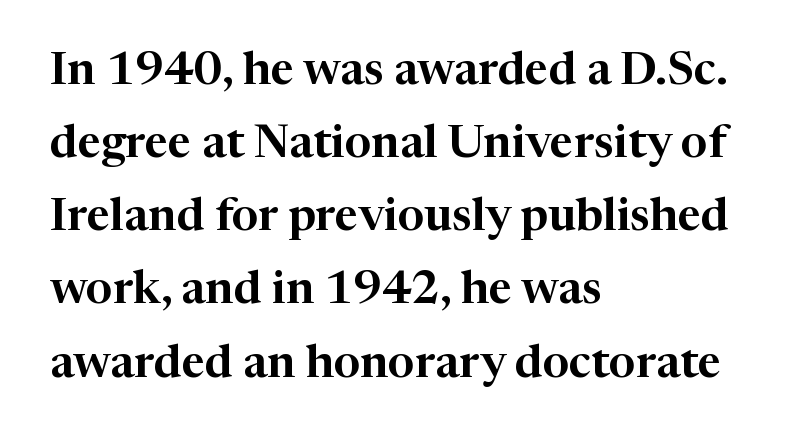
{"serif": "yes", "italic": "no", "width": "normal", "stroke_contrast": "high", "x_height": "medium", "monospaced": "no", "underline": "no", "align": "left", "line_spacing": "normal", "line_spacing_ratio": 1.59, "letter_spacing": "normal", "letter_spacing_em": 0.0, "glyph_px": 46}
